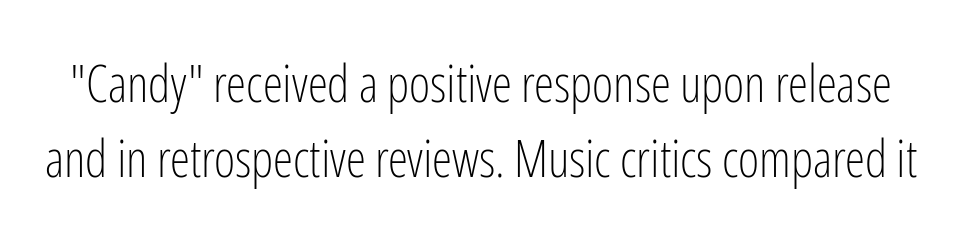
The image shows 51 px light, condensed sans-serif type, upright; set normal line spacing (1.48x), normal letter spacing, not underlined; low stroke contrast and a medium x-height.
